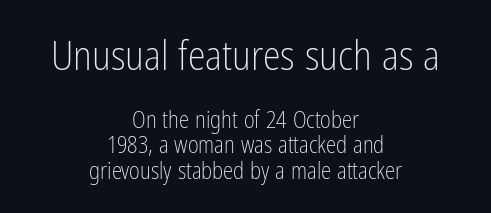
The lettering holds an erect, upright posture throughout. This rendering uses center alignment, leaving both contours irregular but symmetric. Has an underline been added? It has not. Is there much room between lines? No — they nearly touch.
